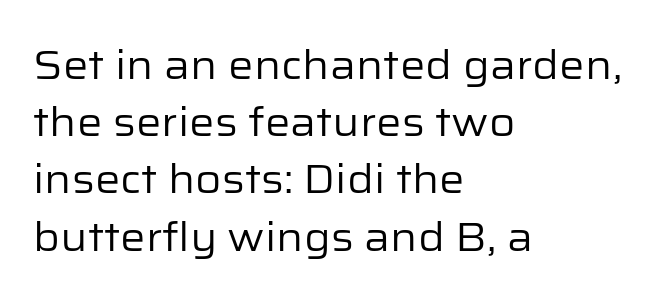
Q: Is the text bold? A: No.
Q: Is the text italic (slanted)? A: No, it is upright.
Q: Is the typeface a serif or a sans-serif typeface? A: Sans-serif.
Q: Is the text underlined? A: No.
Q: How is the paragraph aligned? A: Left-aligned.
Q: Is the spacing between letters normal or unusually wide? A: Normal.
Q: Is the spacing between lines tight, normal or loose? A: Normal.
Q: Width (condensed, normal, or wide)? A: Normal.
Q: Stroke contrast? A: Low.
Q: x-height? A: Medium.
Q: Monospaced? A: No.
